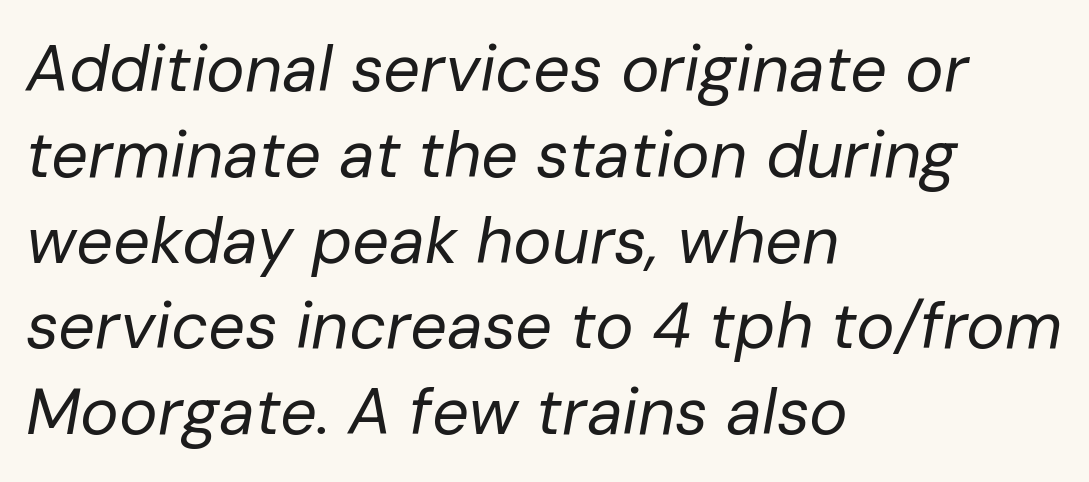
{"italic": "yes", "lean": "right", "slant_degrees": 10, "bold": "no", "weight": "regular", "width": "normal", "stroke_contrast": "low", "x_height": "medium", "monospaced": "no", "underline": "no", "align": "left", "line_spacing": "normal", "line_spacing_ratio": 1.32, "letter_spacing": "normal", "letter_spacing_em": 0.0, "glyph_px": 65}
